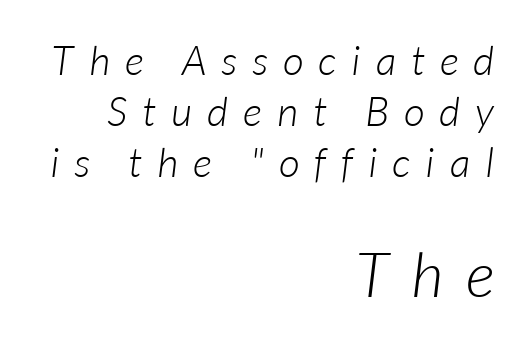
Q: Is the text bold? A: No.
Q: Is the typeface a serif or a sans-serif typeface? A: Sans-serif.
Q: Is the text underlined? A: No.
Q: How is the paragraph aligned? A: Right-aligned.
Q: Is the spacing between letters normal or unusually wide? A: Unusually wide.
Q: Is the spacing between lines tight, normal or loose? A: Normal.
Q: Which block of text is set in a larger size, the first (top) or the second (bottom)? A: The second (bottom) one.
Q: Width (condensed, normal, or wide)? A: Normal.
Q: Stroke contrast? A: Low.
Q: x-height? A: Medium.
Q: Monospaced? A: No.
